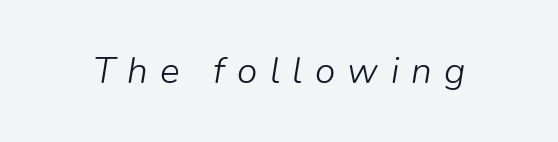
The image shows 37 px light type, italic (leaning right); set unusually wide letter spacing (+0.33 em), not underlined; low stroke contrast and a medium x-height.
